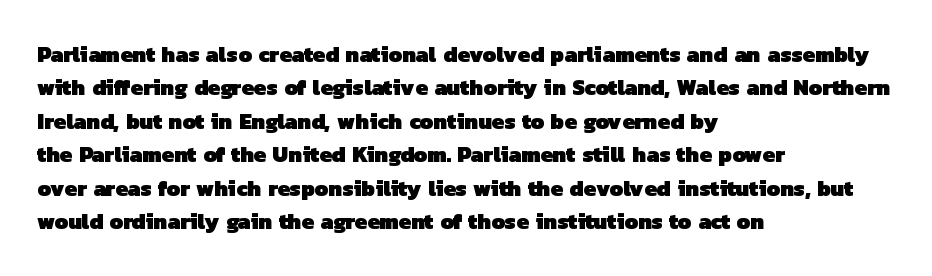
Q: Is the text bold? A: Yes.
Q: Is the text underlined? A: No.
Q: How is the paragraph aligned? A: Left-aligned.
Q: Is the spacing between letters normal or unusually wide? A: Normal.
Q: Is the spacing between lines tight, normal or loose? A: Normal.
